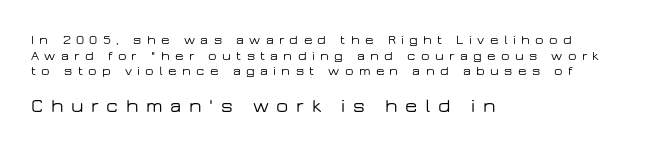
{"italic": "no", "underline": "no", "align": "left", "line_spacing": "tight", "line_spacing_ratio": 1.11, "letter_spacing": "wide", "letter_spacing_em": 0.38, "larger_block": "second", "size_ratio": 1.43, "glyph_px": 20}
